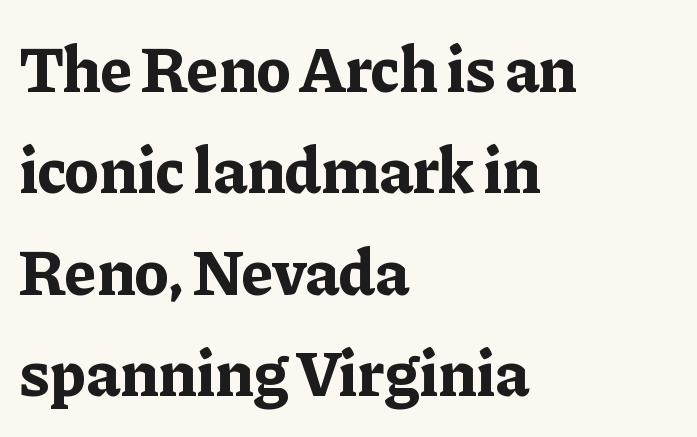
Q: Is the text bold? A: Yes.
Q: Is the text italic (slanted)? A: No, it is upright.
Q: Is the typeface a serif or a sans-serif typeface? A: Serif.
Q: Is the text underlined? A: No.
Q: How is the paragraph aligned? A: Left-aligned.
Q: Is the spacing between letters normal or unusually wide? A: Normal.
Q: Is the spacing between lines tight, normal or loose? A: Normal.
Q: Width (condensed, normal, or wide)? A: Normal.
Q: Stroke contrast? A: Low.
Q: x-height? A: Medium.
Q: Monospaced? A: No.
